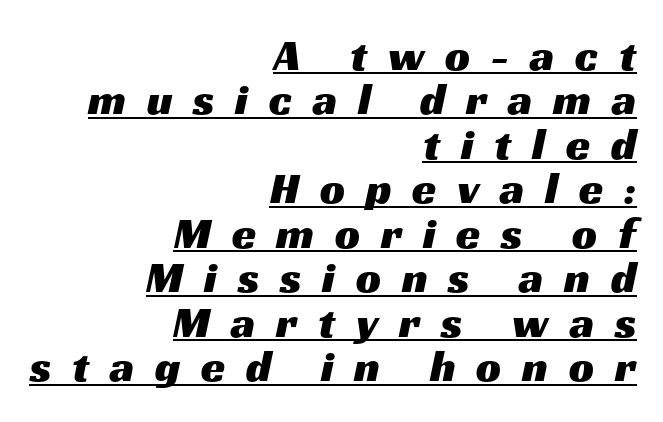
{"serif": "no", "width": "wide", "stroke_contrast": "medium", "x_height": "medium", "monospaced": "no", "underline": "yes", "align": "right", "line_spacing": "tight", "line_spacing_ratio": 1.01, "letter_spacing": "wide", "letter_spacing_em": 0.47, "glyph_px": 44}
